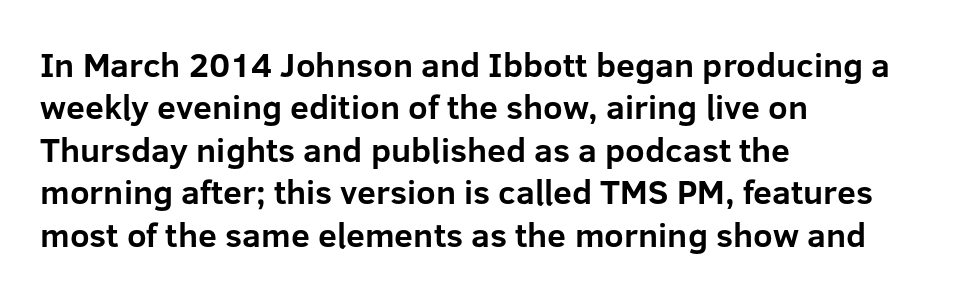
Q: Is the text bold? A: Yes.
Q: Is the text italic (slanted)? A: No, it is upright.
Q: Is the typeface a serif or a sans-serif typeface? A: Sans-serif.
Q: Is the text underlined? A: No.
Q: How is the paragraph aligned? A: Left-aligned.
Q: Is the spacing between letters normal or unusually wide? A: Normal.
Q: Is the spacing between lines tight, normal or loose? A: Normal.
Q: Width (condensed, normal, or wide)? A: Normal.
Q: Stroke contrast? A: Low.
Q: x-height? A: Medium.
Q: Monospaced? A: No.
